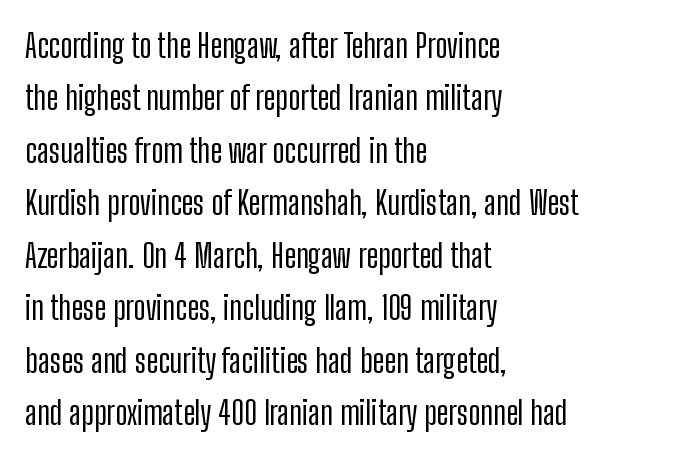
The image shows 33 px condensed sans-serif type, upright; set left-aligned, normal line spacing (1.59x), normal letter spacing, not underlined; low stroke contrast and a medium x-height.
